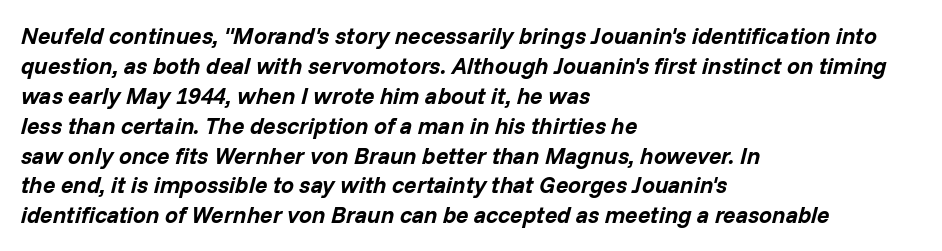
The image shows 23 px bold type, italic (leaning right); set left-aligned, normal line spacing (1.3x), normal letter spacing, not underlined.
